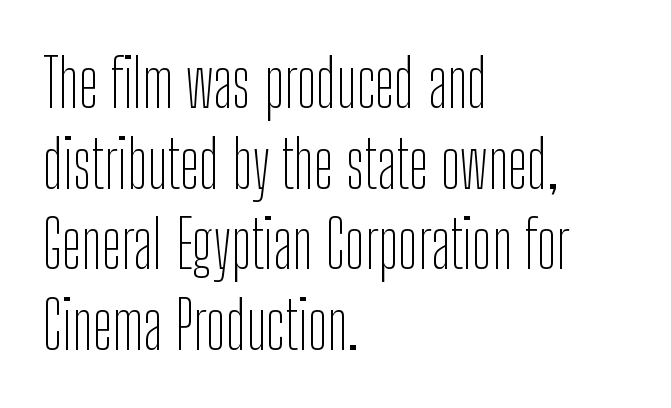
{"serif": "no", "italic": "no", "bold": "no", "weight": "thin", "width": "condensed", "stroke_contrast": "low", "x_height": "medium", "monospaced": "no", "underline": "no", "align": "left", "line_spacing_ratio": 1.22, "letter_spacing": "normal", "letter_spacing_em": 0.0, "glyph_px": 66}
